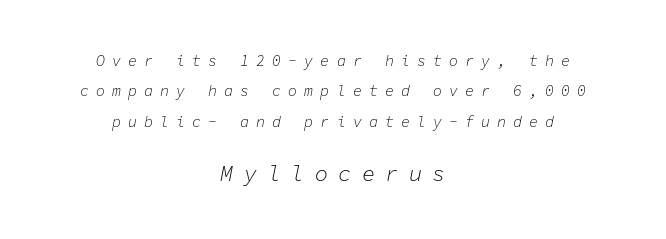
Q: Is the text bold? A: No.
Q: Is the text italic (slanted)? A: Yes, it leans right by about 11 degrees.
Q: Is the text underlined? A: No.
Q: How is the paragraph aligned? A: Centered.
Q: Is the spacing between letters normal or unusually wide? A: Unusually wide.
Q: Is the spacing between lines tight, normal or loose? A: Loose.
Q: Which block of text is set in a larger size, the first (top) or the second (bottom)? A: The second (bottom) one.
